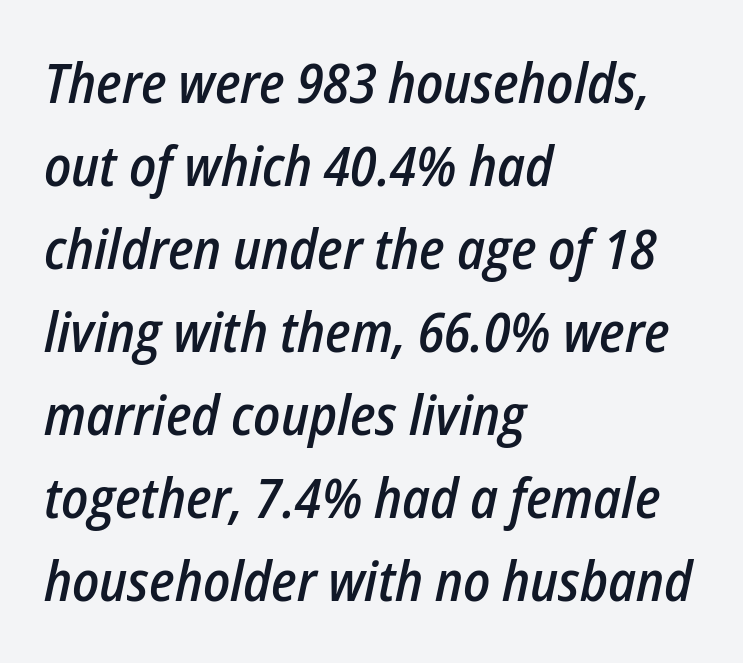
The space directly below the letters is spotless. The face used here is proportionally spaced, like ordinary book or web type. Spacing between characters is what you'd get straight out of the box. These lines stack with their left ends in a neat column. Slanted lettering throughout.
